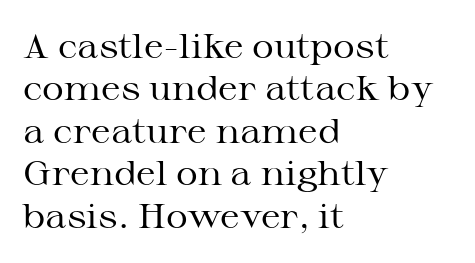
Q: Is the text bold? A: No.
Q: Is the text italic (slanted)? A: No, it is upright.
Q: Is the typeface a serif or a sans-serif typeface? A: Serif.
Q: Is the text underlined? A: No.
Q: How is the paragraph aligned? A: Left-aligned.
Q: Is the spacing between letters normal or unusually wide? A: Normal.
Q: Is the spacing between lines tight, normal or loose? A: Normal.
Q: Width (condensed, normal, or wide)? A: Wide.
Q: Stroke contrast? A: Medium.
Q: x-height? A: Medium.
Q: Monospaced? A: No.
